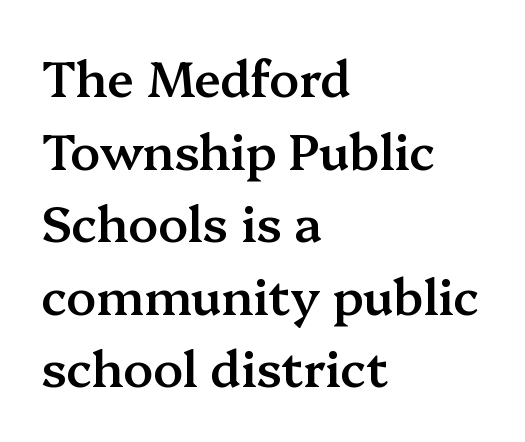
The type family on display is of the serif kind. The letters stand upright; this is a roman face. Left-aligned paragraph, ragged on the right. Looks like regular typesetting: each glyph gets only the width it needs.
